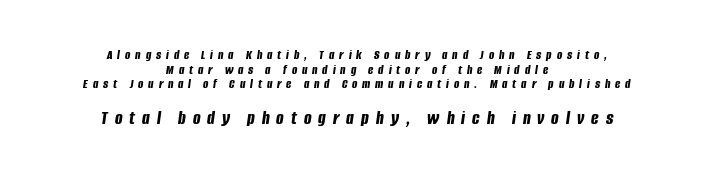
Q: Is the text bold? A: Yes.
Q: Is the text italic (slanted)? A: Yes, it leans right by about 8 degrees.
Q: Is the text underlined? A: No.
Q: How is the paragraph aligned? A: Centered.
Q: Is the spacing between letters normal or unusually wide? A: Unusually wide.
Q: Is the spacing between lines tight, normal or loose? A: Tight.
Q: Which block of text is set in a larger size, the first (top) or the second (bottom)? A: The second (bottom) one.
